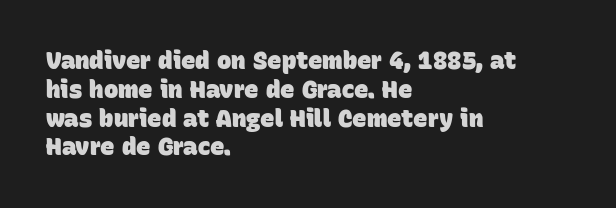
Q: Is the text bold? A: Yes.
Q: Is the text underlined? A: No.
Q: How is the paragraph aligned? A: Left-aligned.
Q: Is the spacing between letters normal or unusually wide? A: Normal.
